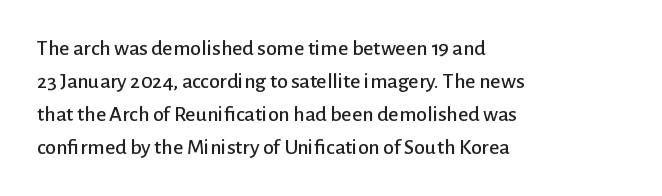
A clean baseline with only descenders dipping below it. Standard letterfit; no display-style spreading of the glyphs. Notice how descenders clear the ascenders below comfortably — that's standard leading. It's the straight-up-and-down kind of type. Does the copy run flush right? No — it runs flush left.
